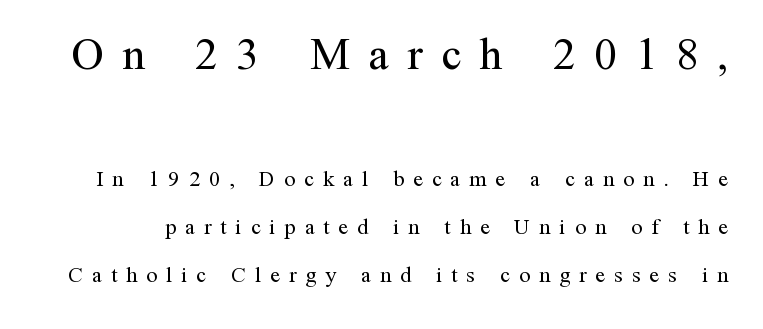
{"serif": "yes", "italic": "no", "bold": "no", "weight": "regular", "width": "normal", "stroke_contrast": "medium", "x_height": "medium", "monospaced": "no", "underline": "no", "line_spacing": "loose", "line_spacing_ratio": 2.18, "letter_spacing": "wide", "letter_spacing_em": 0.41, "larger_block": "first", "size_ratio": 2.05, "glyph_px": 45}
